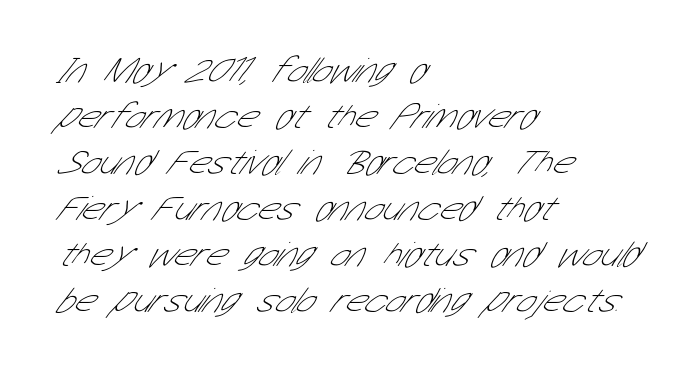
The image shows 36 px thin, condensed sans-serif type; set left-aligned, normal line spacing (1.28x), normal letter spacing, not underlined; low stroke contrast and a medium x-height.
